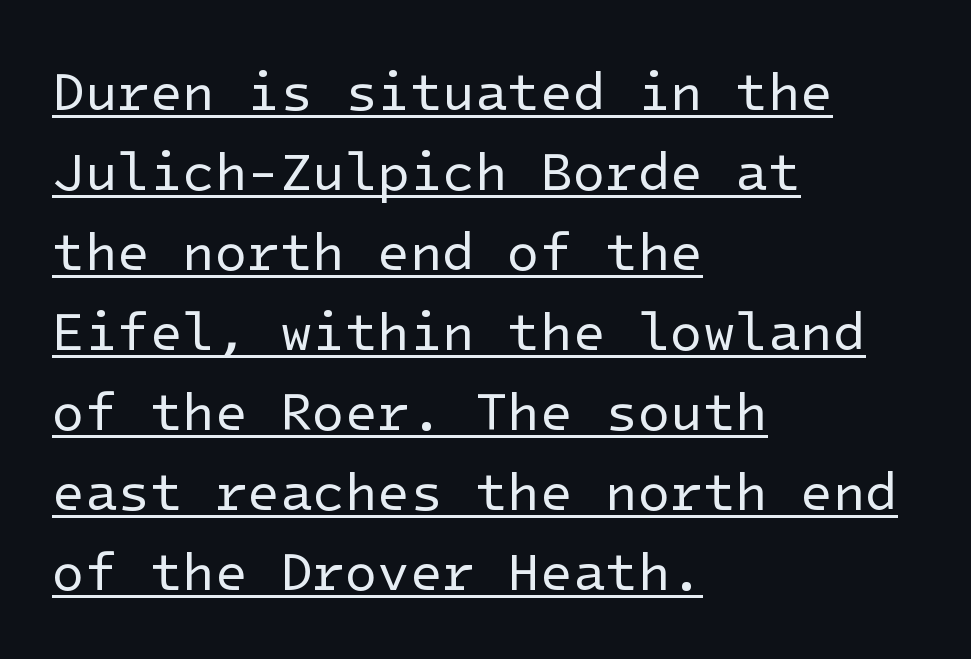
{"serif": "no", "italic": "no", "bold": "no", "weight": "regular", "width": "normal", "stroke_contrast": "low", "x_height": "medium", "underline": "yes", "align": "left", "line_spacing": "normal", "line_spacing_ratio": 1.51, "letter_spacing": "normal", "letter_spacing_em": 0.0, "glyph_px": 53}
